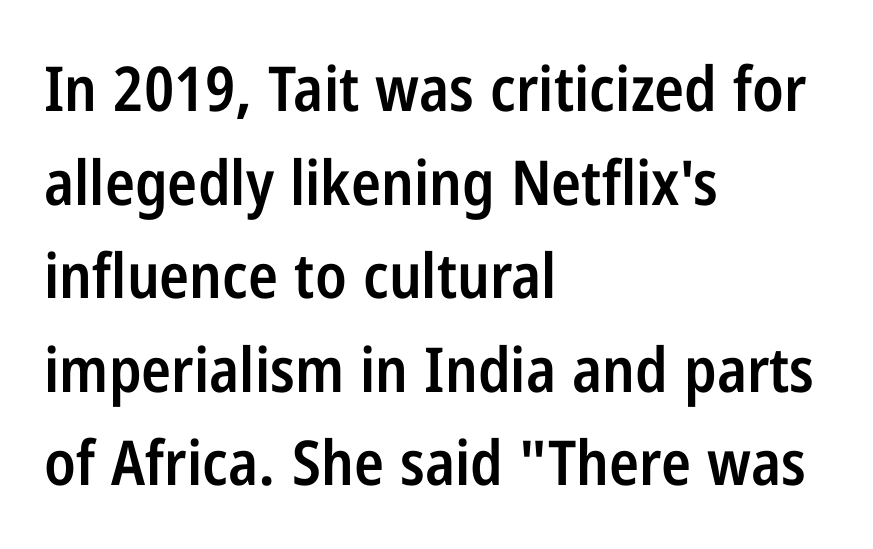
Q: Is the text bold? A: Semi-bold.
Q: Is the text italic (slanted)? A: No, it is upright.
Q: Is the typeface a serif or a sans-serif typeface? A: Sans-serif.
Q: Is the text underlined? A: No.
Q: How is the paragraph aligned? A: Left-aligned.
Q: Is the spacing between letters normal or unusually wide? A: Normal.
Q: Is the spacing between lines tight, normal or loose? A: Normal.
Q: Width (condensed, normal, or wide)? A: Condensed.
Q: Stroke contrast? A: Low.
Q: x-height? A: Medium.
Q: Monospaced? A: No.
